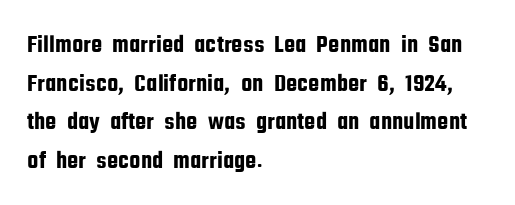
Inter-character spacing is left at the font's built-in metrics. Quick note: underline off. Horizontal alignment here is leftward, the default for most running prose. Posture: vertical. Line spacing here is normal.
